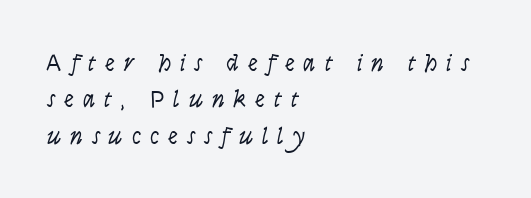
{"italic": "yes", "lean": "right", "slant_degrees": 9, "bold": "no", "underline": "no", "align": "left", "line_spacing": "normal", "line_spacing_ratio": 1.46, "letter_spacing": "wide", "letter_spacing_em": 0.35, "glyph_px": 25}
